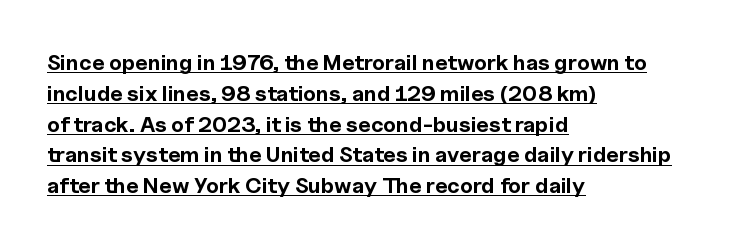
This rendering leaves character spacing at its baseline value. Weight: bold. The letters stand straight up with perfectly vertical stems. Horizontally, the lines are justified to the leading edge only.
